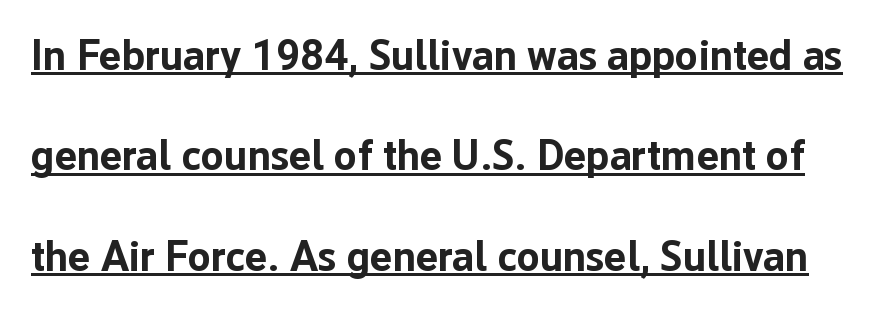
Q: Is the text bold? A: Yes.
Q: Is the text italic (slanted)? A: No, it is upright.
Q: Is the typeface a serif or a sans-serif typeface? A: Sans-serif.
Q: Is the text underlined? A: Yes.
Q: Is the spacing between letters normal or unusually wide? A: Normal.
Q: Is the spacing between lines tight, normal or loose? A: Loose.
Q: Width (condensed, normal, or wide)? A: Normal.
Q: Stroke contrast? A: Low.
Q: x-height? A: Medium.
Q: Monospaced? A: No.
